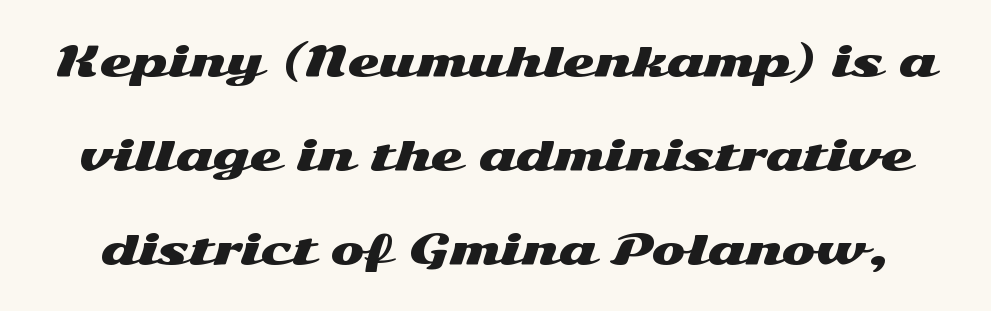
Q: Is the text italic (slanted)? A: Yes.
Q: Is the typeface a serif or a sans-serif typeface? A: Sans-serif.
Q: Is the text underlined? A: No.
Q: Is the spacing between letters normal or unusually wide? A: Normal.
Q: Is the spacing between lines tight, normal or loose? A: Loose.
Q: Width (condensed, normal, or wide)? A: Wide.
Q: Stroke contrast? A: Medium.
Q: x-height? A: Medium.
Q: Monospaced? A: No.
